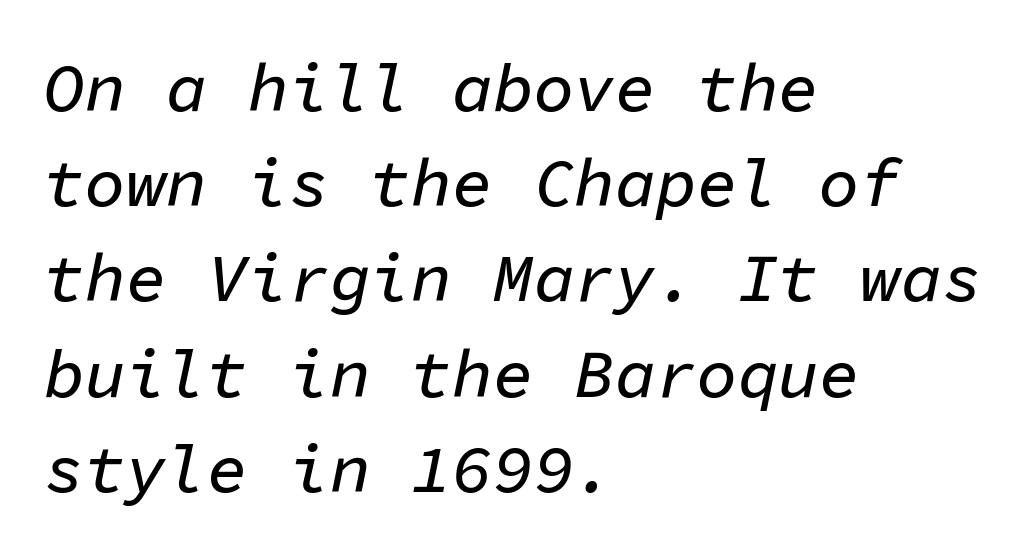
The image shows 68 px text type, italic (leaning right), monospaced; set left-aligned, normal line spacing (1.4x), normal letter spacing, not underlined; low stroke contrast and a medium x-height.
